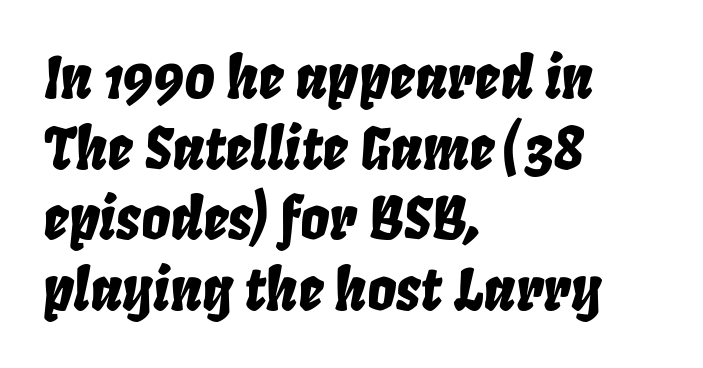
{"italic": "yes", "lean": "right", "slant_degrees": 8, "width": "condensed", "stroke_contrast": "low", "x_height": "large", "monospaced": "no", "underline": "no", "align": "left", "line_spacing_ratio": 1.24, "letter_spacing": "normal", "letter_spacing_em": 0.0, "glyph_px": 57}
